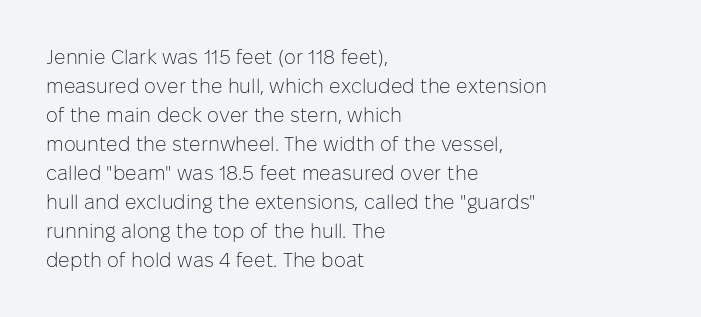
{"italic": "no", "bold": "no", "underline": "no", "align": "left", "line_spacing": "normal", "line_spacing_ratio": 1.45, "letter_spacing": "normal", "letter_spacing_em": 0.0, "glyph_px": 20}
